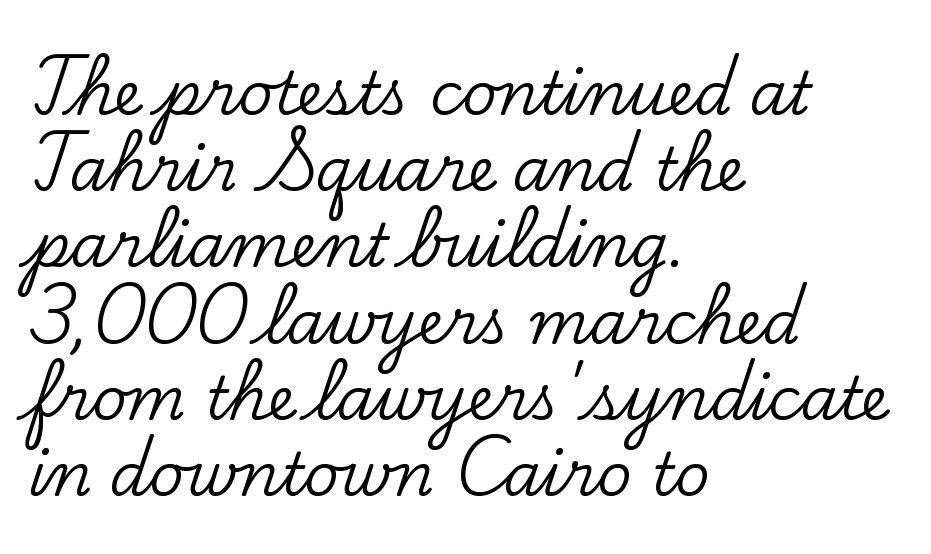
{"serif": "yes", "width": "normal", "stroke_contrast": "low", "x_height": "small", "monospaced": "no", "underline": "no", "align": "left", "line_spacing": "normal", "line_spacing_ratio": 1.27, "letter_spacing": "normal", "letter_spacing_em": 0.0, "glyph_px": 60}
